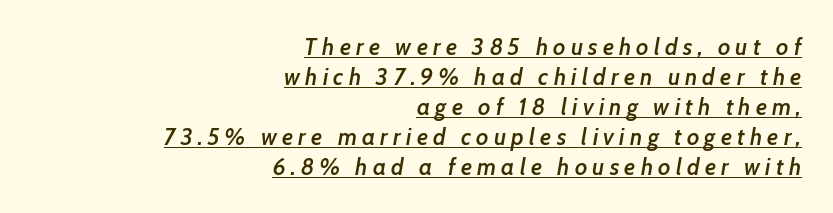
{"italic": "yes", "lean": "right", "slant_degrees": 7, "bold": "semi", "underline": "yes", "align": "right", "line_spacing": "normal", "line_spacing_ratio": 1.3, "letter_spacing": "wide", "letter_spacing_em": 0.23, "glyph_px": 23}
